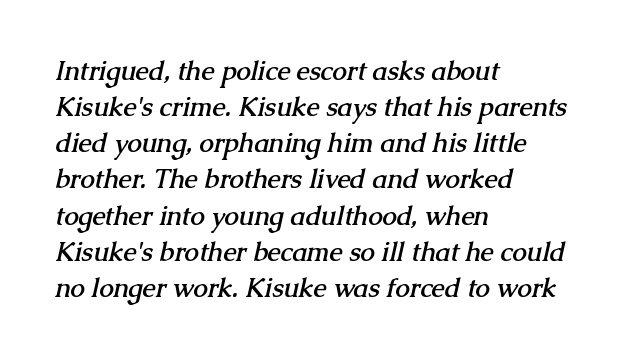
The image shows 26 px bold type; set left-aligned, normal line spacing (1.39x), normal letter spacing, not underlined.
